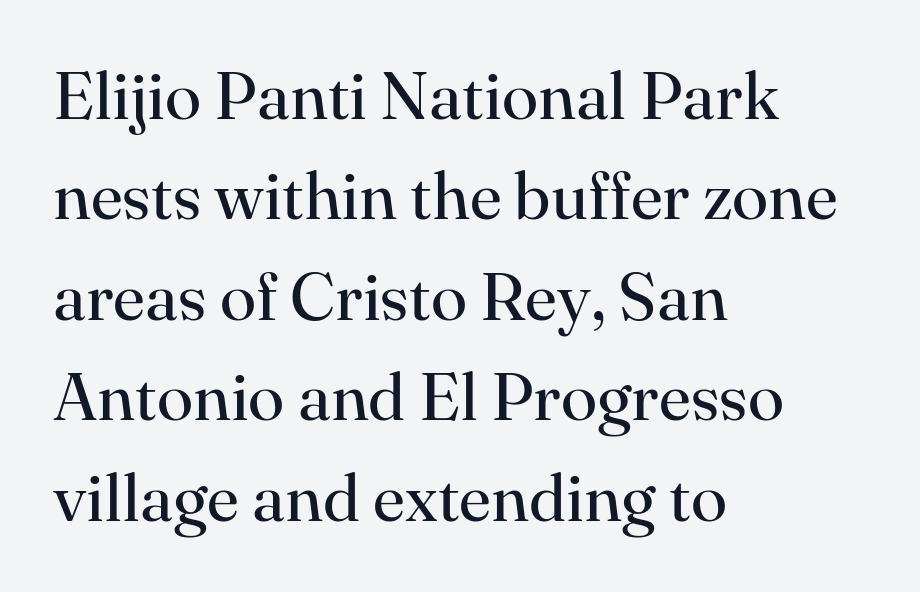
{"serif": "yes", "italic": "no", "bold": "no", "weight": "regular", "width": "normal", "stroke_contrast": "high", "x_height": "small", "monospaced": "no", "underline": "no", "align": "left", "line_spacing": "normal", "line_spacing_ratio": 1.5, "letter_spacing": "normal", "letter_spacing_em": 0.0, "glyph_px": 67}
